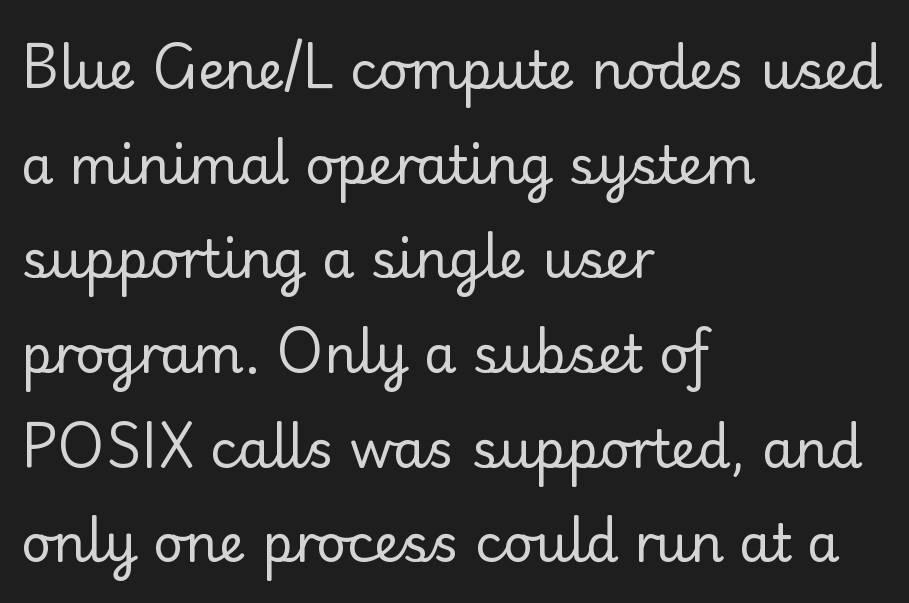
Q: Is the text bold? A: No.
Q: Is the text italic (slanted)? A: No, it is upright.
Q: Is the typeface a serif or a sans-serif typeface? A: Sans-serif.
Q: Is the text underlined? A: No.
Q: How is the paragraph aligned? A: Left-aligned.
Q: Is the spacing between letters normal or unusually wide? A: Normal.
Q: Width (condensed, normal, or wide)? A: Normal.
Q: Stroke contrast? A: Low.
Q: x-height? A: Small.
Q: Monospaced? A: No.
